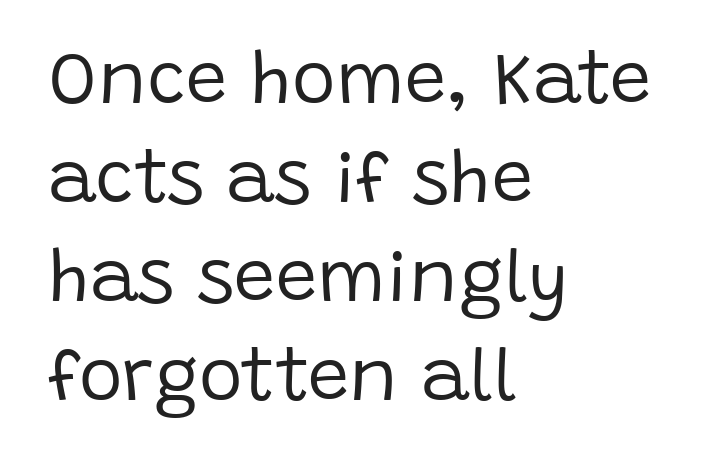
Teacher's note: observe the even left margin — that is flush-left alignment. In terms of leading, this rendering sits right in the middle. The rendering shows plain stroke endings on the letterforms — a sans-serif design. The letters stand upright; this is a roman face. The face used here is proportionally spaced, like ordinary book or web type.
